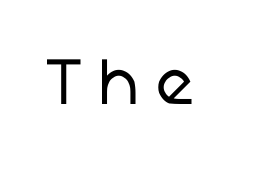
The image shows 67 px regular-weight sans-serif type; set not underlined; low stroke contrast and a medium x-height.
